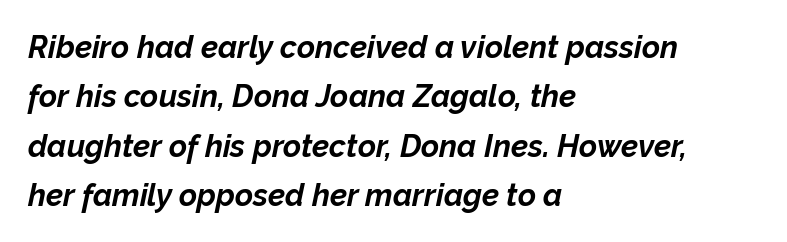
The image shows 31 px bold type, italic (leaning right); set left-aligned, normal line spacing (1.59x), normal letter spacing, not underlined; low stroke contrast and a medium x-height.
